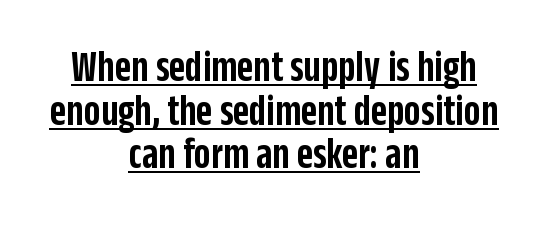
Q: Is the text bold? A: Semi-bold.
Q: Is the text italic (slanted)? A: No, it is upright.
Q: Is the typeface a serif or a sans-serif typeface? A: Sans-serif.
Q: Is the text underlined? A: Yes.
Q: How is the paragraph aligned? A: Centered.
Q: Is the spacing between letters normal or unusually wide? A: Normal.
Q: Is the spacing between lines tight, normal or loose? A: Tight.
Q: Width (condensed, normal, or wide)? A: Condensed.
Q: Stroke contrast? A: Low.
Q: x-height? A: Large.
Q: Monospaced? A: No.
